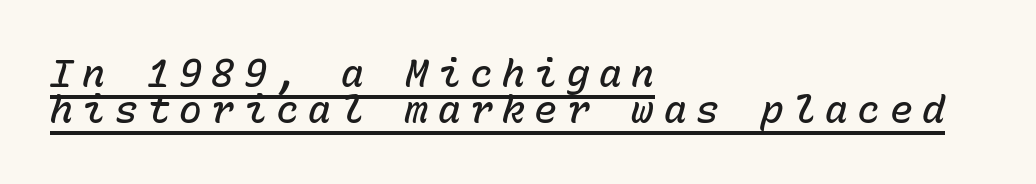
The image shows 38 px semibold type, italic (leaning right), monospaced; set left-aligned, tight line spacing (0.96x), unusually wide letter spacing (+0.25 em), underlined; low stroke contrast and a medium x-height.
